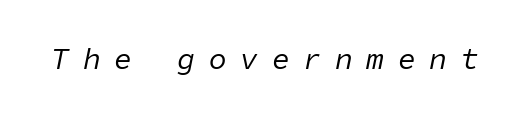
{"italic": "yes", "lean": "right", "slant_degrees": 11, "bold": "no", "weight": "regular", "width": "normal", "stroke_contrast": "low", "x_height": "medium", "monospaced": "yes", "underline": "no", "letter_spacing": "wide", "letter_spacing_em": 0.45, "glyph_px": 30}
